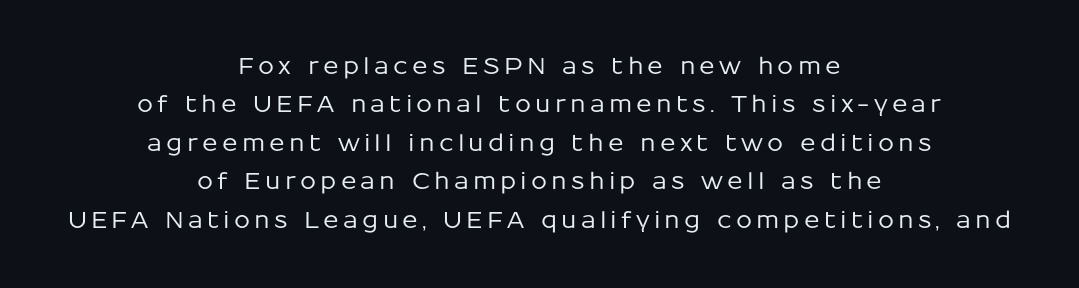
Both edges are ragged and mirror each other, which tells us the setting is centered. The foot of each line stays bare and open. Reading down the column, the eye jumps a familiar distance to each next line. Style check: upright.
